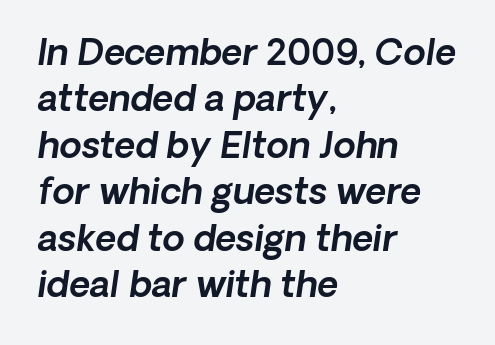
Q: Is the text italic (slanted)? A: Yes, it leans right by about 8 degrees.
Q: Is the text underlined? A: No.
Q: How is the paragraph aligned? A: Left-aligned.
Q: Is the spacing between letters normal or unusually wide? A: Normal.
Q: Is the spacing between lines tight, normal or loose? A: Normal.
Q: Width (condensed, normal, or wide)? A: Normal.
Q: x-height? A: Medium.
Q: Monospaced? A: No.
